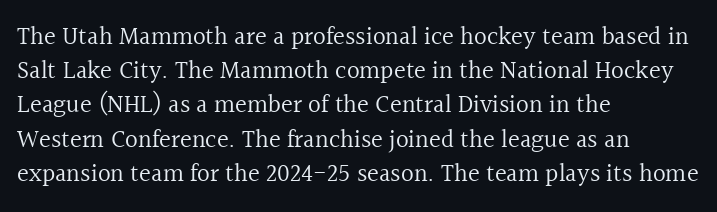
The image shows 25 px text type, upright; set left-aligned, normal line spacing (1.37x), normal letter spacing, not underlined.
